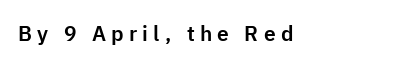
{"italic": "no", "underline": "no", "align": "left", "letter_spacing": "wide", "letter_spacing_em": 0.25, "glyph_px": 21}
